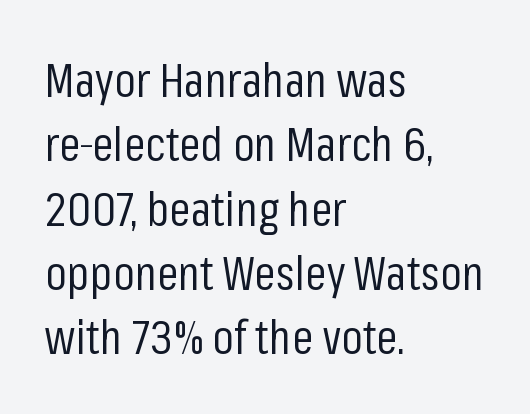
Posture: vertical. Check where the strokes stop: nothing finishes them off — pure sans. The passage shown is typed in a proportional face where columns would drift. Descenders hang freely into open space. Is the block centered? No — it sits flush against the left margin.
